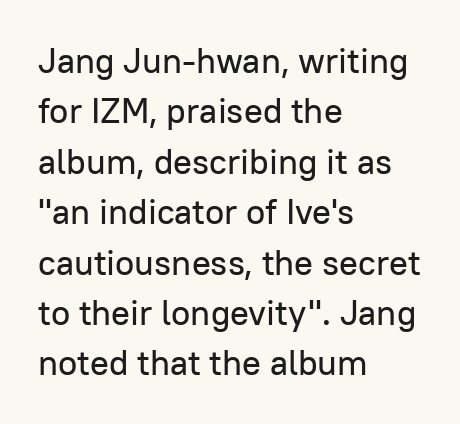
{"serif": "no", "italic": "no", "width": "normal", "stroke_contrast": "low", "x_height": "medium", "monospaced": "no", "underline": "no", "align": "left", "line_spacing": "normal", "line_spacing_ratio": 1.44, "letter_spacing": "normal", "letter_spacing_em": 0.0, "glyph_px": 35}
